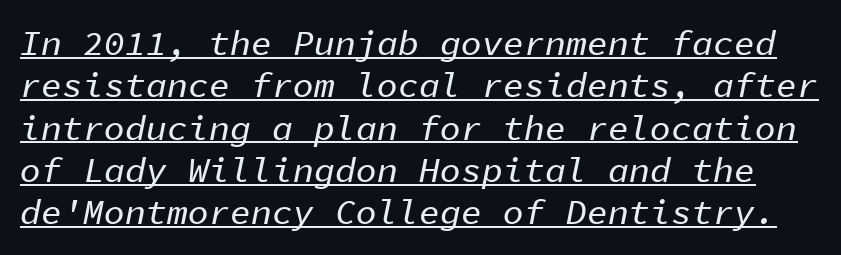
Q: Is the text italic (slanted)? A: Yes, it leans right by about 11 degrees.
Q: Is the text underlined? A: Yes.
Q: Is the spacing between letters normal or unusually wide? A: Normal.
Q: Width (condensed, normal, or wide)? A: Normal.
Q: Stroke contrast? A: Low.
Q: x-height? A: Medium.
Q: Monospaced? A: Yes.
